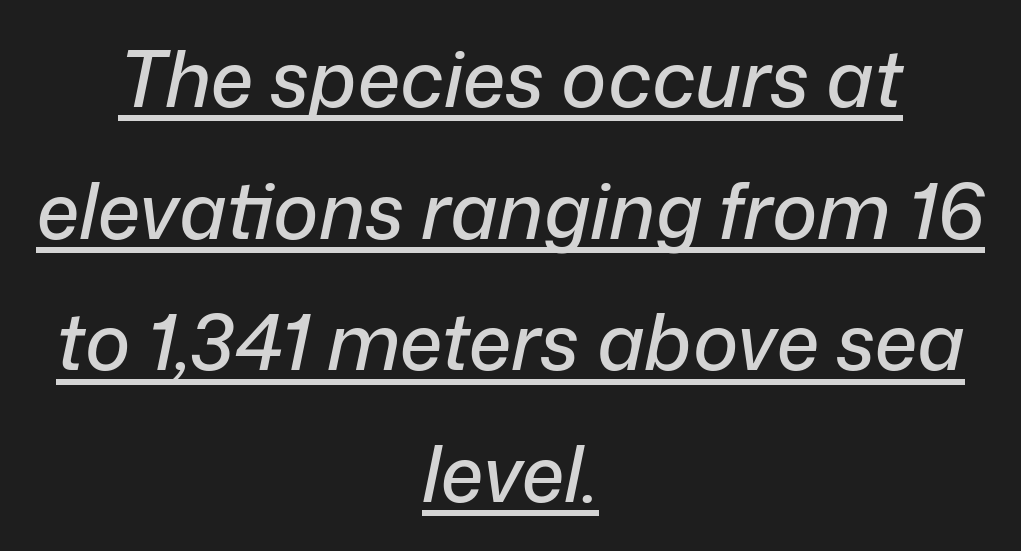
The image shows 77 px text type, italic (leaning right); set centered, line spacing 1.71x, normal letter spacing, underlined; low stroke contrast and a medium x-height.
